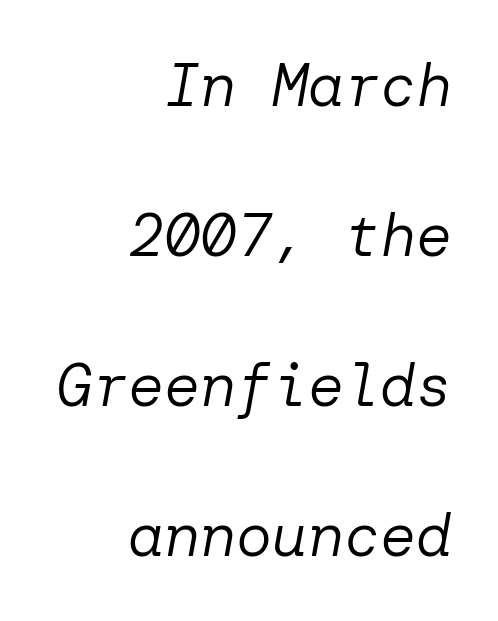
Successive baselines arrive slowly, with a big drop between each. Weight: not bold — regular or lighter. The rag falls on the left side of this text block. Style check: oblique.
